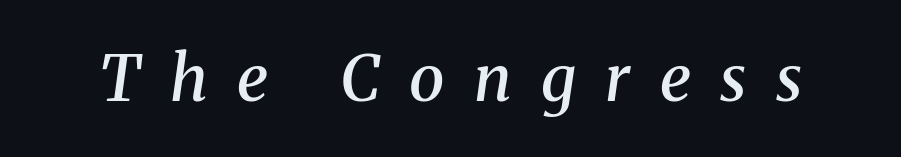
The image shows 64 px semibold serif type, italic (leaning right); set unusually wide letter spacing (+0.46 em), not underlined; medium stroke contrast and a medium x-height.
